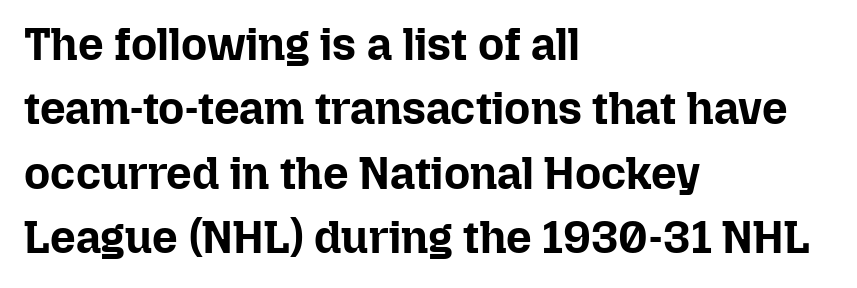
Q: Is the text bold? A: Yes.
Q: Is the text italic (slanted)? A: No, it is upright.
Q: Is the text underlined? A: No.
Q: How is the paragraph aligned? A: Left-aligned.
Q: Is the spacing between letters normal or unusually wide? A: Normal.
Q: Is the spacing between lines tight, normal or loose? A: Normal.
Q: Width (condensed, normal, or wide)? A: Normal.
Q: Stroke contrast? A: Low.
Q: x-height? A: Medium.
Q: Monospaced? A: No.
